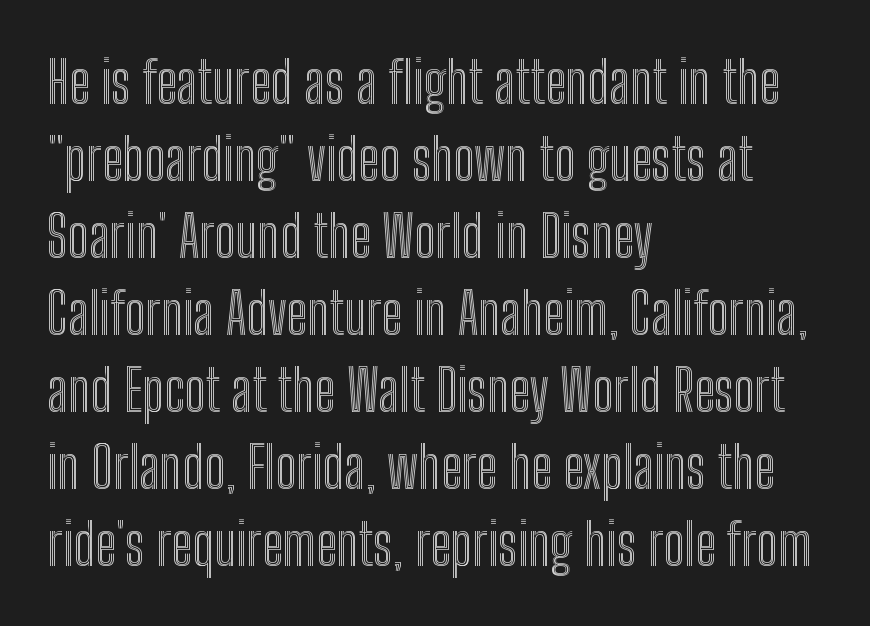
The image shows 57 px condensed type, upright; set left-aligned, normal line spacing (1.35x), normal letter spacing, not underlined; a medium x-height.
